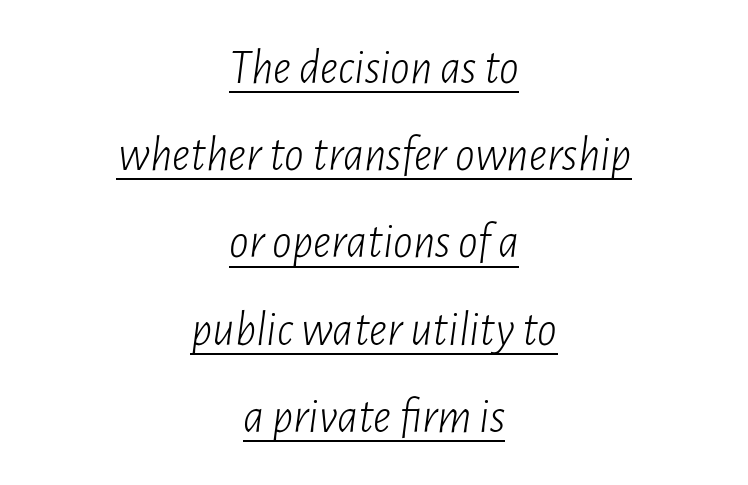
{"italic": "yes", "lean": "right", "slant_degrees": 7, "bold": "no", "weight": "light", "width": "condensed", "stroke_contrast": "low", "x_height": "medium", "monospaced": "no", "underline": "yes", "align": "center", "line_spacing_ratio": 1.78, "letter_spacing": "normal", "letter_spacing_em": 0.0, "glyph_px": 49}
